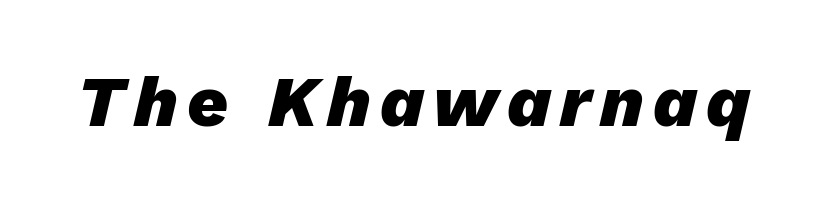
Q: Is the text bold? A: Yes.
Q: Is the text italic (slanted)? A: Yes, it leans right by about 13 degrees.
Q: Is the text underlined? A: No.
Q: Width (condensed, normal, or wide)? A: Normal.
Q: Stroke contrast? A: Low.
Q: x-height? A: Medium.
Q: Monospaced? A: No.
